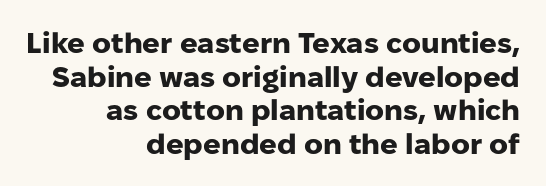
{"serif": "no", "italic": "no", "bold": "yes", "weight": "heavy", "width": "normal", "stroke_contrast": "low", "x_height": "medium", "monospaced": "no", "underline": "no", "align": "right", "line_spacing_ratio": 1.16, "letter_spacing": "normal", "letter_spacing_em": 0.0, "glyph_px": 29}
